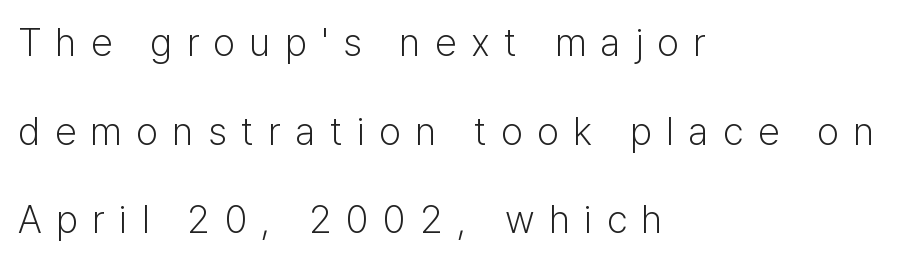
The image shows 39 px light sans-serif type, upright; set left-aligned, loose line spacing (2.27x), unusually wide letter spacing (+0.37 em), not underlined; low stroke contrast and a medium x-height.
